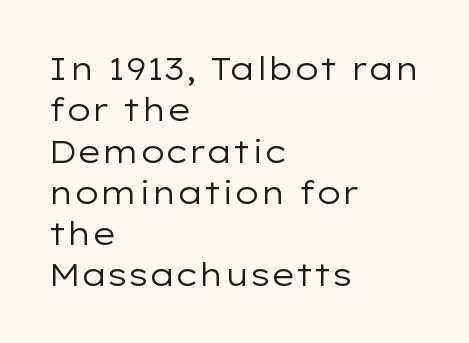
{"serif": "no", "italic": "no", "bold": "no", "weight": "regular", "width": "wide", "stroke_contrast": "low", "x_height": "medium", "monospaced": "no", "underline": "no", "align": "left", "line_spacing": "normal", "line_spacing_ratio": 1.29, "letter_spacing": "normal", "letter_spacing_em": 0.0, "glyph_px": 32}
